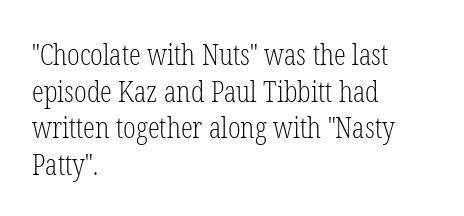
{"serif": "yes", "italic": "no", "bold": "no", "weight": "light", "width": "condensed", "stroke_contrast": "low", "x_height": "medium", "monospaced": "no", "underline": "no", "align": "left", "line_spacing_ratio": 1.22, "letter_spacing": "normal", "letter_spacing_em": 0.0, "glyph_px": 30}
